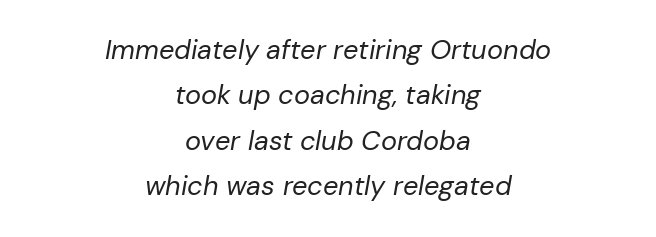
{"italic": "yes", "lean": "right", "slant_degrees": 10, "bold": "no", "underline": "no", "align": "center", "line_spacing": "normal", "line_spacing_ratio": 1.68, "letter_spacing": "normal", "letter_spacing_em": 0.0, "glyph_px": 27}
